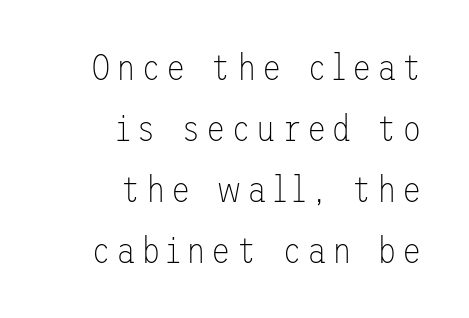
Q: Is the text bold? A: No.
Q: Is the text italic (slanted)? A: No, it is upright.
Q: Is the typeface a serif or a sans-serif typeface? A: Sans-serif.
Q: Is the text underlined? A: No.
Q: How is the paragraph aligned? A: Right-aligned.
Q: Is the spacing between lines tight, normal or loose? A: Normal.
Q: Width (condensed, normal, or wide)? A: Normal.
Q: Stroke contrast? A: Low.
Q: x-height? A: Medium.
